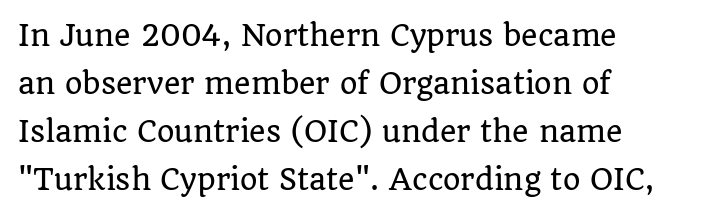
Q: Is the text italic (slanted)? A: No, it is upright.
Q: Is the typeface a serif or a sans-serif typeface? A: Serif.
Q: Is the text underlined? A: No.
Q: How is the paragraph aligned? A: Left-aligned.
Q: Is the spacing between letters normal or unusually wide? A: Normal.
Q: Width (condensed, normal, or wide)? A: Normal.
Q: Stroke contrast? A: Low.
Q: x-height? A: Large.
Q: Monospaced? A: No.
